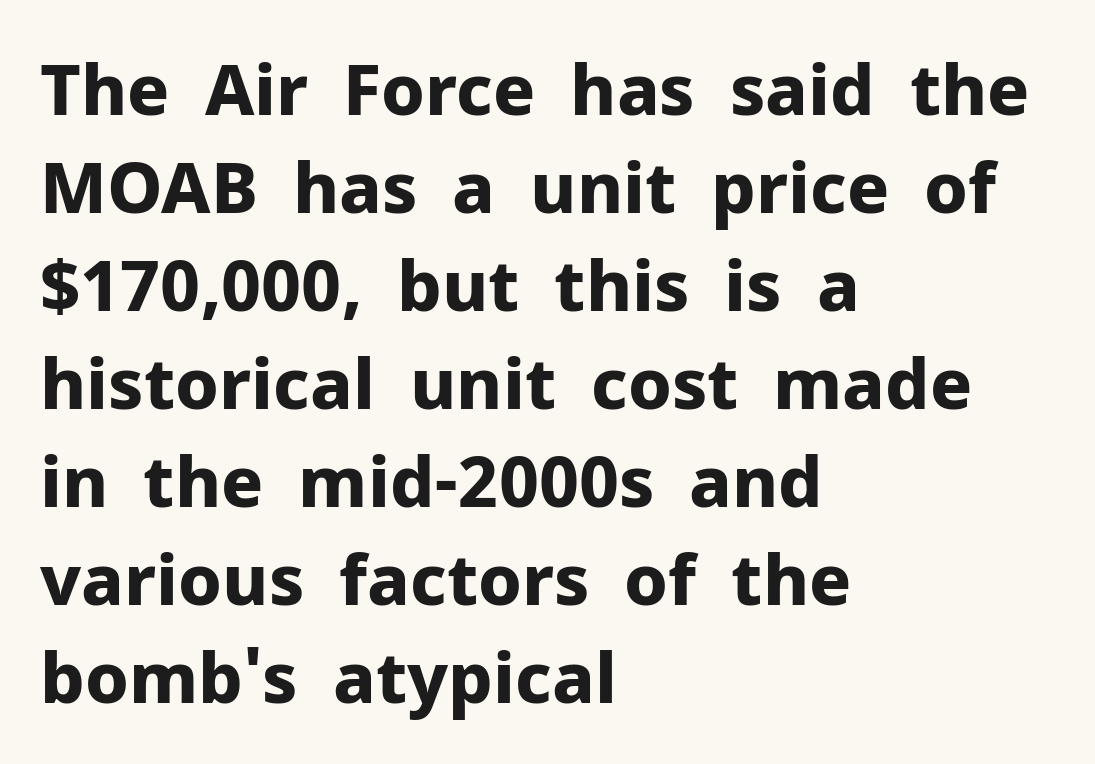
Horizontal alignment here is leftward, the default for most running prose. Looks like regular typesetting: each glyph gets only the width it needs. The rendering keeps characters at their native spacing. In terms of posture, this sample is upright.
